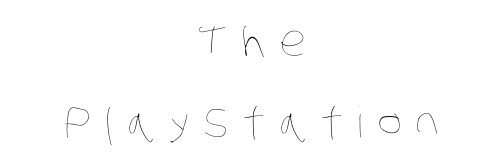
Q: Is the text bold? A: No.
Q: Is the text underlined? A: No.
Q: How is the paragraph aligned? A: Centered.
Q: Is the spacing between letters normal or unusually wide? A: Unusually wide.
Q: Is the spacing between lines tight, normal or loose? A: Loose.
Q: Width (condensed, normal, or wide)? A: Condensed.
Q: Stroke contrast? A: Low.
Q: x-height? A: Large.
Q: Monospaced? A: No.
